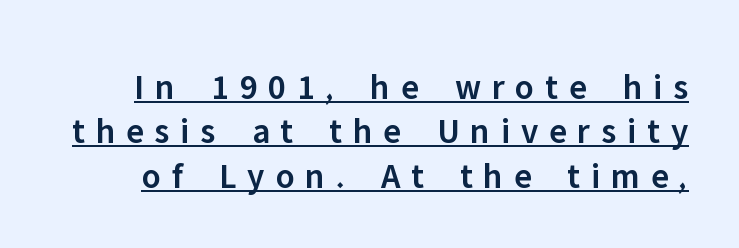
{"serif": "no", "italic": "no", "bold": "semi", "weight": "semibold", "width": "normal", "stroke_contrast": "low", "x_height": "medium", "monospaced": "no", "underline": "yes", "line_spacing_ratio": 1.23, "letter_spacing": "wide", "letter_spacing_em": 0.3, "glyph_px": 36}
